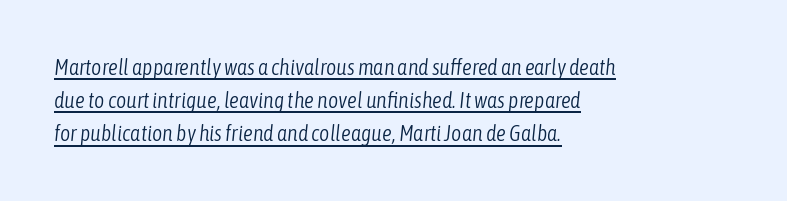
Q: Is the text bold? A: No.
Q: Is the text italic (slanted)? A: Yes, it leans right by about 6 degrees.
Q: Is the text underlined? A: Yes.
Q: How is the paragraph aligned? A: Left-aligned.
Q: Is the spacing between letters normal or unusually wide? A: Normal.
Q: Is the spacing between lines tight, normal or loose? A: Normal.
